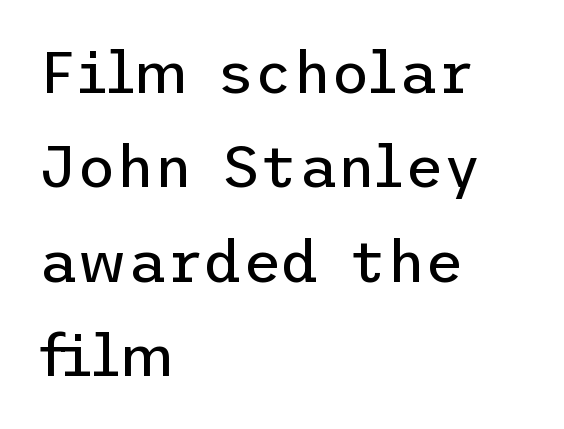
{"serif": "no", "italic": "no", "bold": "no", "weight": "regular", "width": "normal", "stroke_contrast": "low", "x_height": "medium", "underline": "no", "align": "left", "line_spacing": "normal", "line_spacing_ratio": 1.6, "letter_spacing": "normal", "letter_spacing_em": 0.0, "glyph_px": 59}
